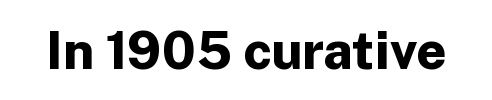
{"serif": "no", "italic": "no", "bold": "yes", "weight": "bold", "width": "normal", "stroke_contrast": "low", "x_height": "medium", "monospaced": "no", "underline": "no", "letter_spacing": "normal", "letter_spacing_em": 0.0, "glyph_px": 52}
